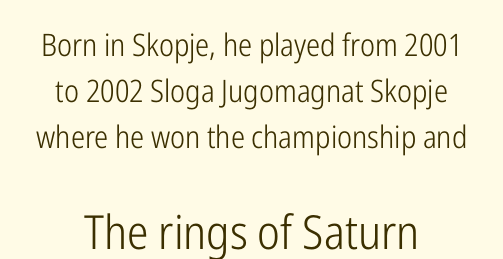
The image shows 47 px light, condensed sans-serif type, upright; set centered, normal line spacing (1.49x), normal letter spacing, not underlined; the second (bottom) block is 1.52x larger; low stroke contrast and a medium x-height.
